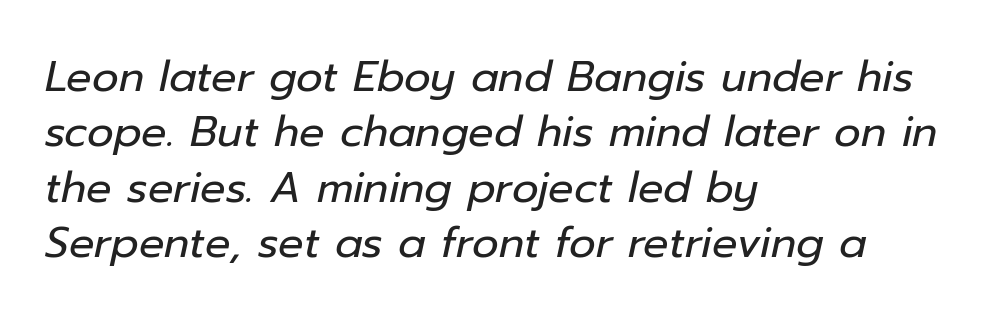
Q: Is the text bold? A: No.
Q: Is the text italic (slanted)? A: Yes, it leans right by about 12 degrees.
Q: Is the text underlined? A: No.
Q: How is the paragraph aligned? A: Left-aligned.
Q: Is the spacing between letters normal or unusually wide? A: Normal.
Q: Is the spacing between lines tight, normal or loose? A: Normal.
Q: Width (condensed, normal, or wide)? A: Normal.
Q: Stroke contrast? A: Low.
Q: x-height? A: Medium.
Q: Monospaced? A: No.
